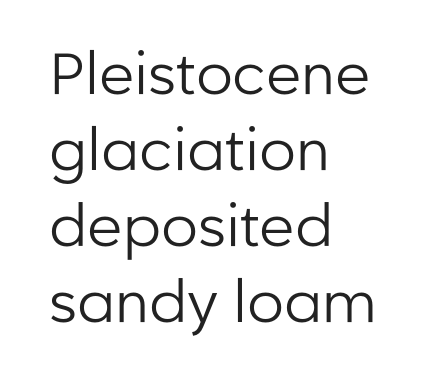
The face looks like a standard text weight, possibly lighter. How would I describe the line gaps? Plain and ordinary. Note: no serifs on the glyphs. The letters advance in unequal steps, a hallmark of proportional type.
